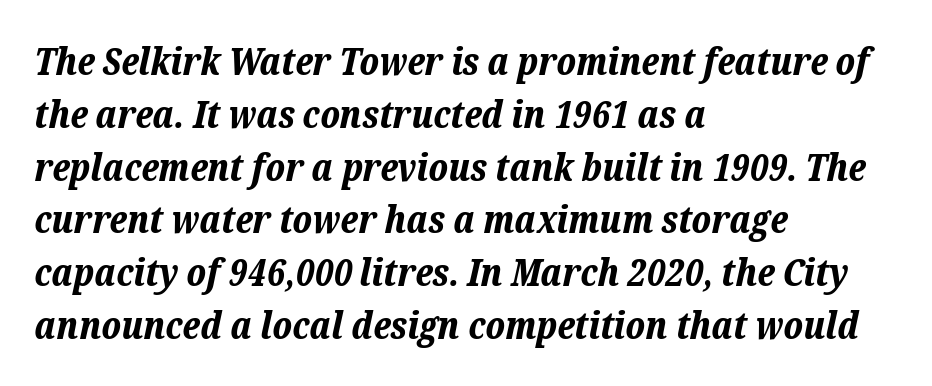
{"italic": "yes", "lean": "right", "slant_degrees": 12, "bold": "yes", "weight": "bold", "width": "normal", "stroke_contrast": "low", "x_height": "medium", "monospaced": "no", "underline": "no", "align": "left", "line_spacing": "normal", "line_spacing_ratio": 1.39, "letter_spacing": "normal", "letter_spacing_em": 0.0, "glyph_px": 38}
